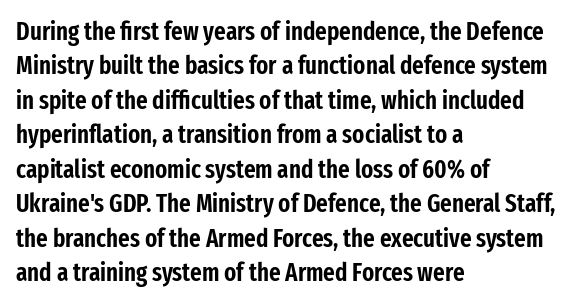
Style check: upright. All the whitespace from short lines collects on the right. Rule under the text: the space is simply empty. Leading matches the norm, producing a regular column.
